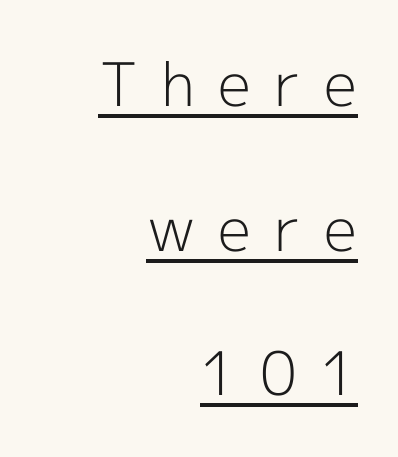
{"serif": "no", "italic": "no", "bold": "no", "weight": "light", "width": "normal", "x_height": "medium", "monospaced": "no", "underline": "yes", "align": "right", "line_spacing": "loose", "line_spacing_ratio": 2.41, "letter_spacing": "wide", "letter_spacing_em": 0.39, "glyph_px": 60}
